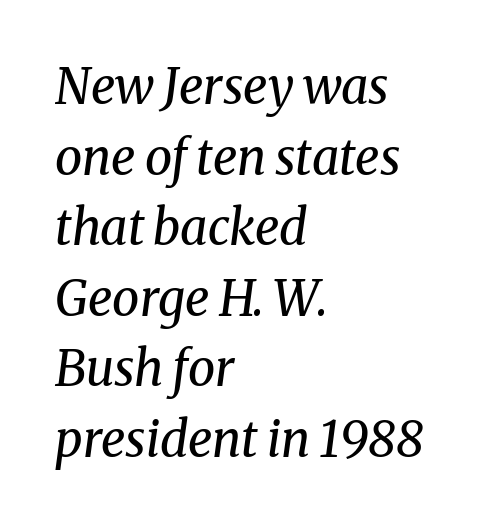
{"serif": "yes", "italic": "yes", "lean": "right", "slant_degrees": 8, "bold": "no", "weight": "regular", "width": "normal", "stroke_contrast": "medium", "x_height": "medium", "monospaced": "no", "underline": "no", "align": "left", "line_spacing": "normal", "line_spacing_ratio": 1.44, "letter_spacing": "normal", "letter_spacing_em": 0.0, "glyph_px": 49}
